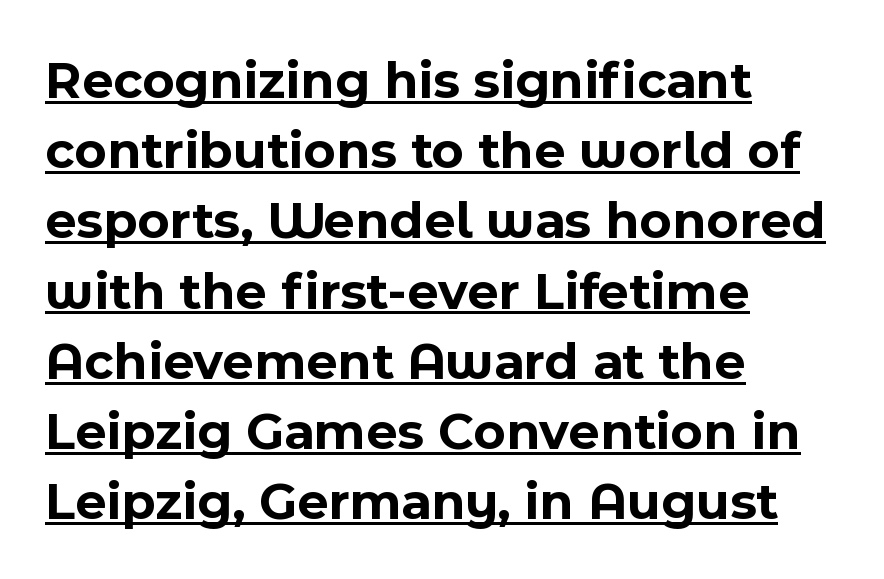
Style check: upright. Honestly, the row spacing looks completely unremarkable. Note the varied advance widths — an 'i' is clearly narrower than an 'm'. In CSS terms this would be text-align: left.
